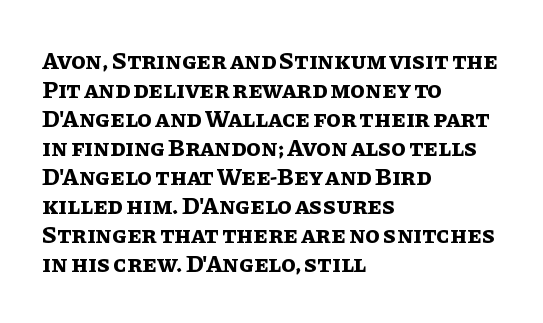
Q: Is the text bold? A: Yes.
Q: Is the text italic (slanted)? A: No, it is upright.
Q: Is the text underlined? A: No.
Q: How is the paragraph aligned? A: Left-aligned.
Q: Is the spacing between letters normal or unusually wide? A: Normal.
